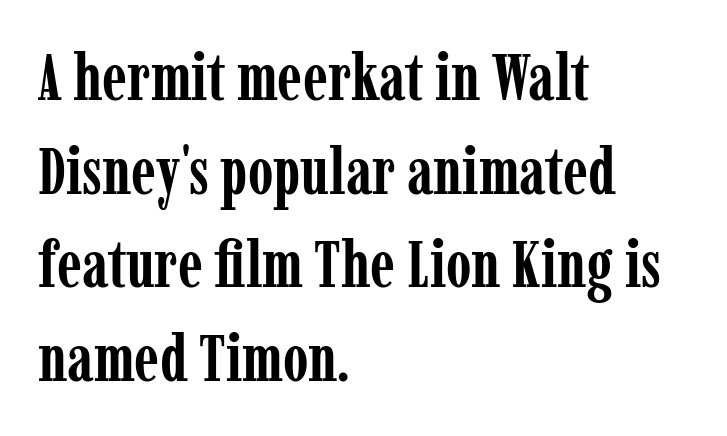
{"serif": "yes", "italic": "no", "bold": "yes", "weight": "semibold", "width": "condensed", "stroke_contrast": "low", "x_height": "medium", "monospaced": "no", "underline": "no", "align": "left", "line_spacing": "normal", "line_spacing_ratio": 1.44, "letter_spacing": "normal", "letter_spacing_em": 0.0, "glyph_px": 65}
